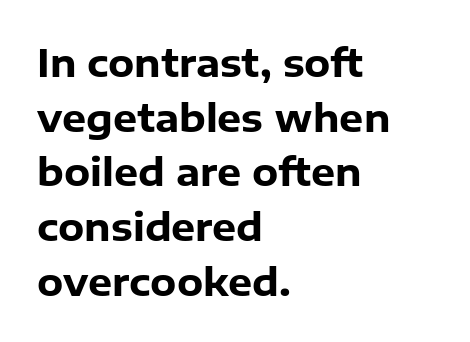
The image shows 38 px heavy sans-serif type, upright; set left-aligned, normal line spacing (1.44x), normal letter spacing, not underlined; low stroke contrast and a medium x-height.
